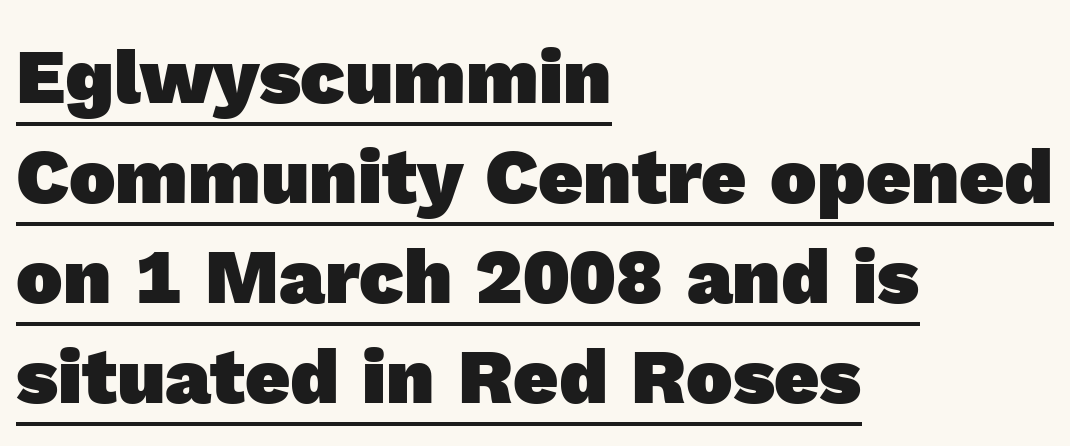
You could not count columns in this text — the font is proportionally spaced. Observe the ordinary spacing: letters are neighbours, not strangers. On the weight axis this lands at bold, roughly 700. The lettering is marked with a stroke running underneath it. Leftover space on each line is placed entirely after the last word.
